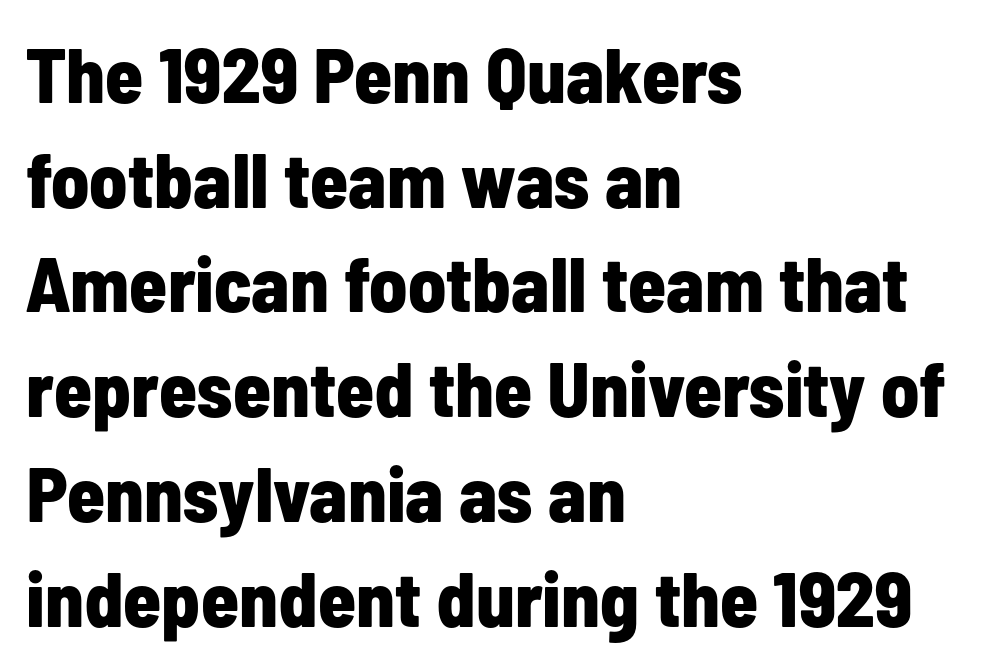
To sum up the face: it is a sans, with no serifs. Notice how the passage keeps a crisp vertical edge on the left only. Character widths vary here, with narrow letters taking less room than wide ones. Default kerning and tracking; the words read as compact shapes. Lines of text with bare space underneath. Does the lettering tilt? It doesn't — this is upright.
